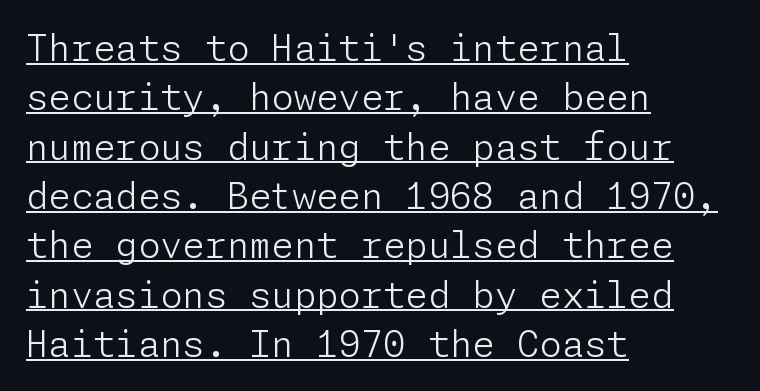
Q: Is the text bold? A: No.
Q: Is the text italic (slanted)? A: No, it is upright.
Q: Is the typeface a serif or a sans-serif typeface? A: Sans-serif.
Q: Is the text underlined? A: Yes.
Q: How is the paragraph aligned? A: Left-aligned.
Q: Is the spacing between letters normal or unusually wide? A: Normal.
Q: Is the spacing between lines tight, normal or loose? A: Normal.
Q: Width (condensed, normal, or wide)? A: Normal.
Q: Stroke contrast? A: Low.
Q: x-height? A: Medium.
